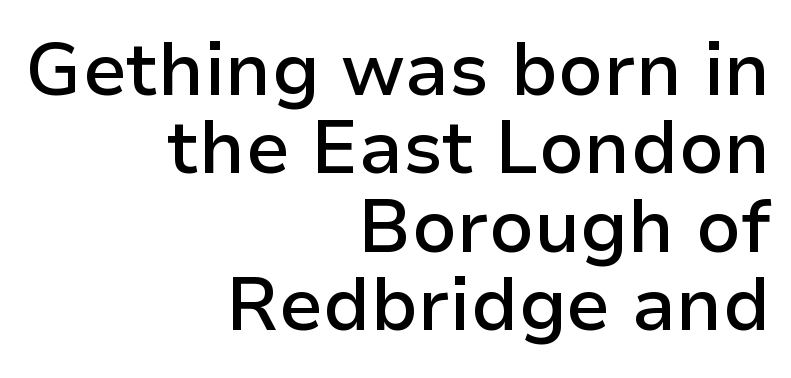
Q: Is the text bold? A: Semi-bold.
Q: Is the text italic (slanted)? A: No, it is upright.
Q: Is the typeface a serif or a sans-serif typeface? A: Sans-serif.
Q: Is the text underlined? A: No.
Q: How is the paragraph aligned? A: Right-aligned.
Q: Is the spacing between letters normal or unusually wide? A: Normal.
Q: Is the spacing between lines tight, normal or loose? A: Tight.
Q: Width (condensed, normal, or wide)? A: Normal.
Q: Stroke contrast? A: Low.
Q: x-height? A: Medium.
Q: Monospaced? A: No.
